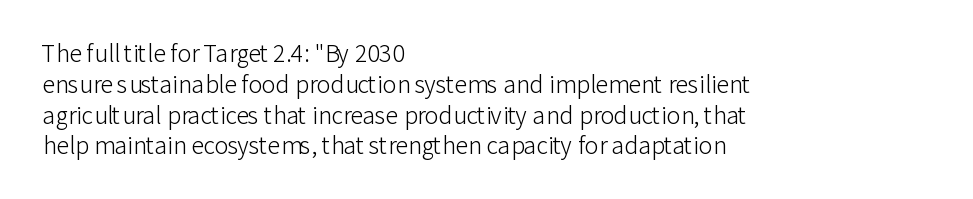
{"italic": "no", "bold": "no", "underline": "no", "align": "left", "line_spacing": "normal", "line_spacing_ratio": 1.34, "letter_spacing": "normal", "letter_spacing_em": 0.0, "glyph_px": 23}
